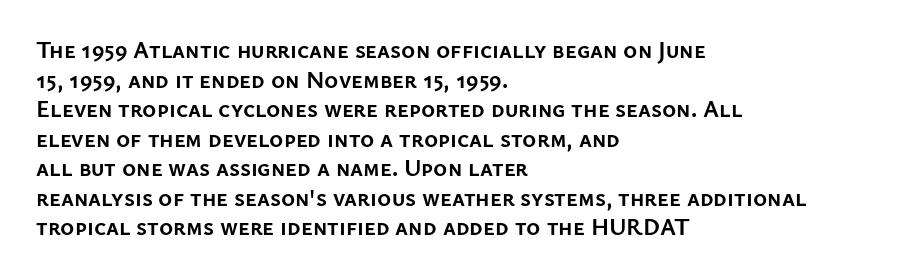
Q: Is the text bold? A: Yes.
Q: Is the text italic (slanted)? A: No, it is upright.
Q: Is the text underlined? A: No.
Q: How is the paragraph aligned? A: Left-aligned.
Q: Is the spacing between letters normal or unusually wide? A: Normal.
